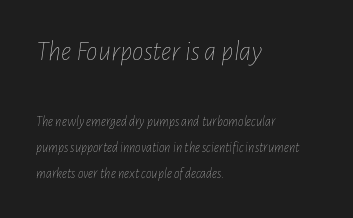
The image shows 29 px thin, condensed type, italic (leaning right); set left-aligned, line spacing 1.88x, normal letter spacing, not underlined; the first (top) block is 2.07x larger; low stroke contrast and a medium x-height.
